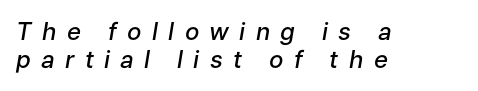
{"italic": "yes", "lean": "right", "slant_degrees": 9, "bold": "semi", "underline": "no", "align": "left", "line_spacing_ratio": 1.17, "letter_spacing": "wide", "letter_spacing_em": 0.43, "glyph_px": 24}
